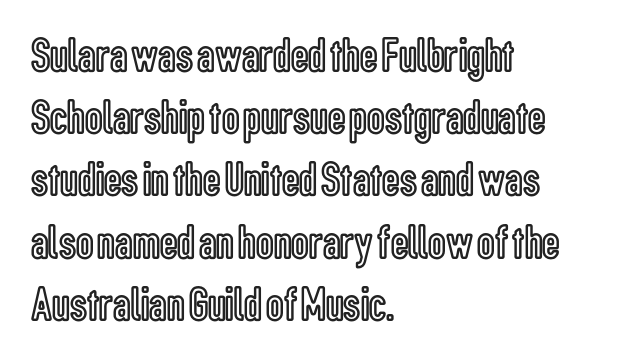
Style check: upright. Has an underline been added? It has not. Does the leading feel generous? No, just average. There is no visible air inserted between adjacent glyphs. Proportional: the letters do not fall into vertical columns. These lines stack with their left ends in a neat column.
